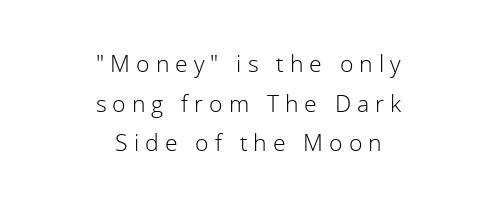
Q: Is the text bold? A: No.
Q: Is the text italic (slanted)? A: No, it is upright.
Q: Is the text underlined? A: No.
Q: How is the paragraph aligned? A: Centered.
Q: Is the spacing between letters normal or unusually wide? A: Unusually wide.
